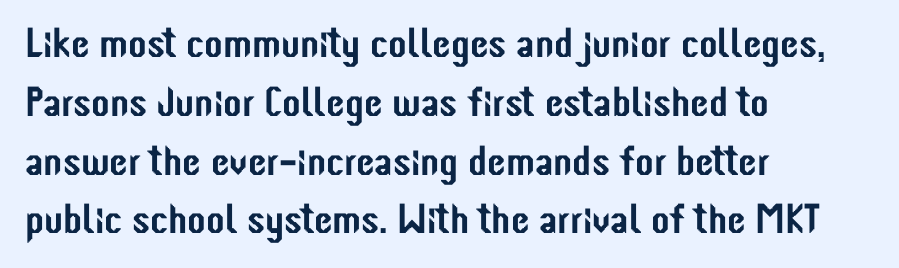
The image shows 42 px condensed sans-serif type, upright; set left-aligned, normal line spacing (1.4x), normal letter spacing, not underlined; low stroke contrast and a medium x-height.
